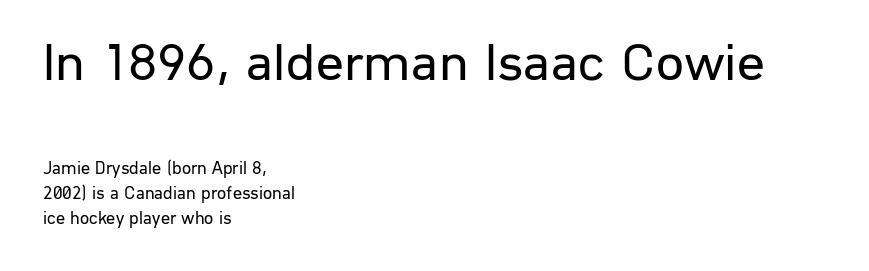
{"serif": "no", "italic": "no", "bold": "no", "weight": "regular", "width": "normal", "stroke_contrast": "low", "x_height": "medium", "monospaced": "no", "underline": "no", "align": "left", "line_spacing": "normal", "line_spacing_ratio": 1.37, "letter_spacing": "normal", "letter_spacing_em": 0.0, "larger_block": "first", "size_ratio": 3.06, "glyph_px": 55}
